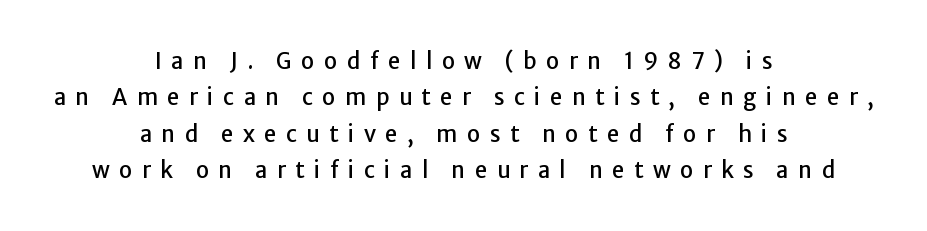
Q: Is the text italic (slanted)? A: No, it is upright.
Q: Is the text underlined? A: No.
Q: How is the paragraph aligned? A: Centered.
Q: Is the spacing between letters normal or unusually wide? A: Unusually wide.
Q: Is the spacing between lines tight, normal or loose? A: Normal.
